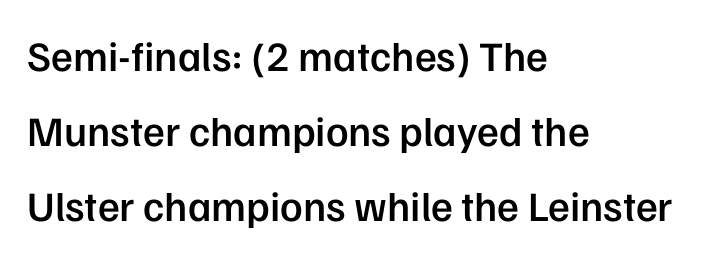
Letter spacing: default. The rag falls on the right side of this text block. The axis of the letterforms is exactly vertical. The specimen omits any rule beneath the text block's lines. Its strokes are somewhat broadened, the hallmark of semibold type. This sample uses a sans-serif face.
